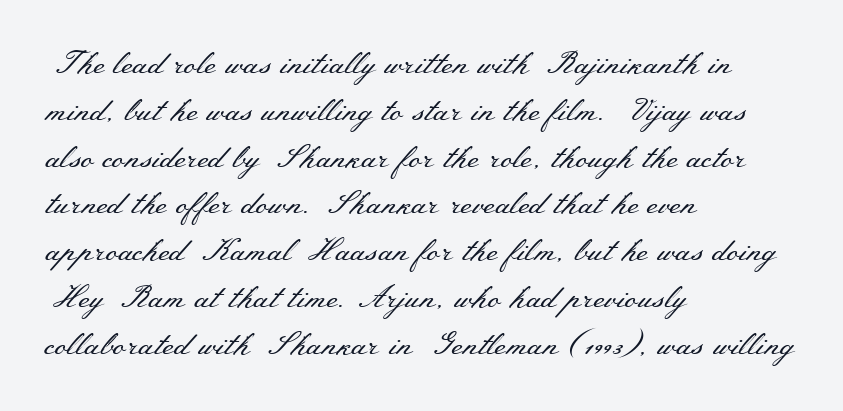
On a weight scale, this lands at 450 or below. Old-style or modern, the face here clearly has serifs. Interline gaps are of average width in this sample. Where is the straight margin? On the left.
